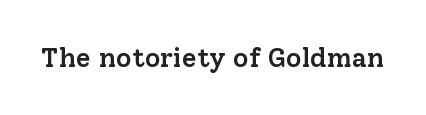
The image shows 27 px text type, upright; set normal letter spacing, not underlined.
